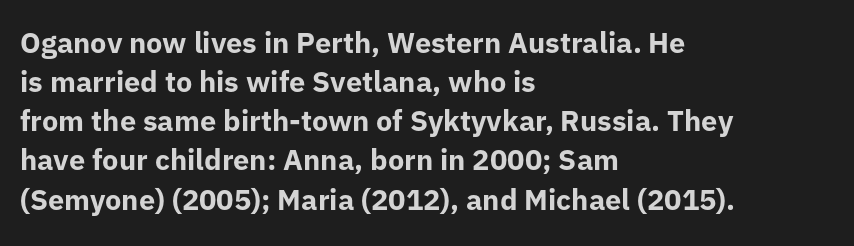
Q: Is the text bold? A: Yes.
Q: Is the text italic (slanted)? A: No, it is upright.
Q: Is the typeface a serif or a sans-serif typeface? A: Sans-serif.
Q: Is the text underlined? A: No.
Q: How is the paragraph aligned? A: Left-aligned.
Q: Is the spacing between letters normal or unusually wide? A: Normal.
Q: Is the spacing between lines tight, normal or loose? A: Normal.
Q: Width (condensed, normal, or wide)? A: Normal.
Q: Stroke contrast? A: Low.
Q: x-height? A: Medium.
Q: Monospaced? A: No.
